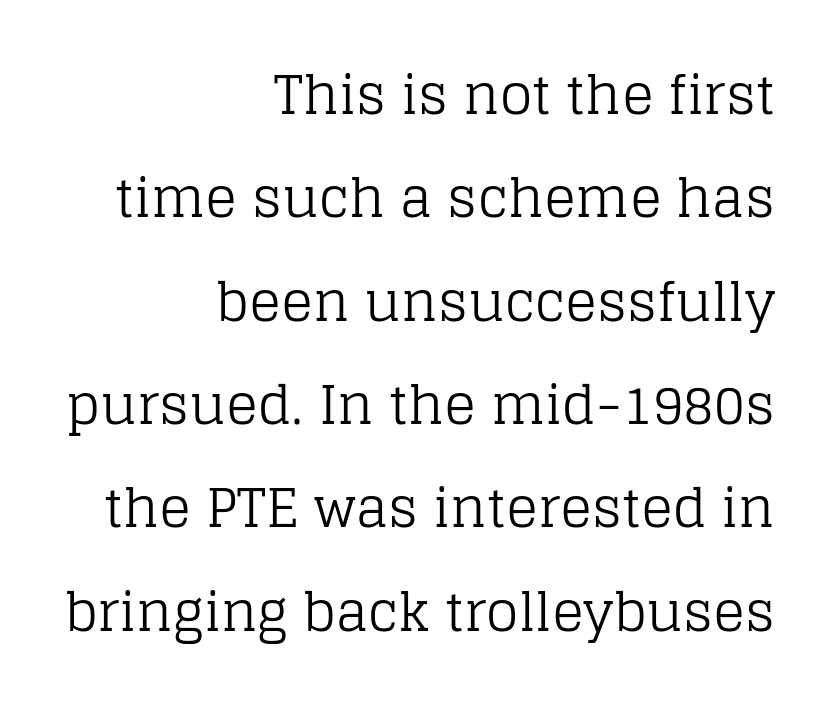
Q: Is the text bold? A: No.
Q: Is the text italic (slanted)? A: No, it is upright.
Q: Is the typeface a serif or a sans-serif typeface? A: Serif.
Q: Is the text underlined? A: No.
Q: How is the paragraph aligned? A: Right-aligned.
Q: Is the spacing between letters normal or unusually wide? A: Normal.
Q: Is the spacing between lines tight, normal or loose? A: Loose.
Q: Width (condensed, normal, or wide)? A: Normal.
Q: Stroke contrast? A: Low.
Q: x-height? A: Large.
Q: Monospaced? A: No.
